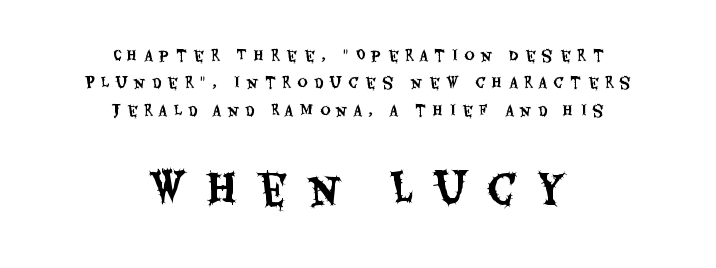
Q: Is the text italic (slanted)? A: No, it is upright.
Q: Is the typeface a serif or a sans-serif typeface? A: Sans-serif.
Q: Is the text underlined? A: No.
Q: How is the paragraph aligned? A: Centered.
Q: Is the spacing between letters normal or unusually wide? A: Unusually wide.
Q: Is the spacing between lines tight, normal or loose? A: Loose.
Q: Which block of text is set in a larger size, the first (top) or the second (bottom)? A: The second (bottom) one.
Q: Width (condensed, normal, or wide)? A: Condensed.
Q: Stroke contrast? A: Medium.
Q: x-height? A: Large.
Q: Monospaced? A: No.
